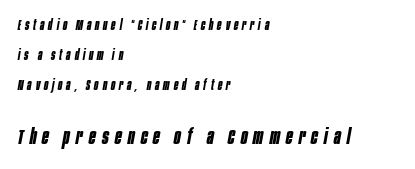
The image shows 22 px bold type, italic (leaning right); set left-aligned, loose line spacing (2.16x), unusually wide letter spacing (+0.28 em), not underlined; the second (bottom) block is 1.57x larger.
